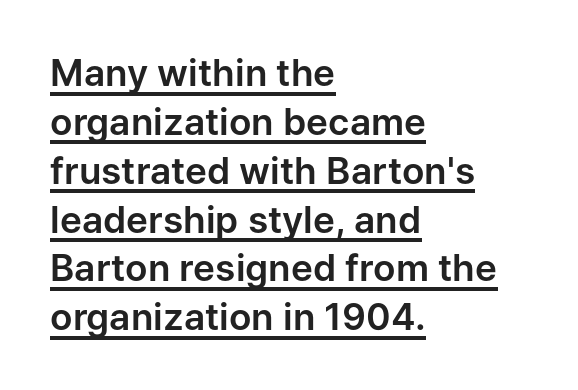
Font category for this specimen: sans-serif. Proportional: the letters do not fall into vertical columns. Horizontal alignment here is leftward, the default for most running prose. Characters remain perfectly vertical along every line. The designer left line spacing at the default. Spacing between characters is what you'd get straight out of the box.
